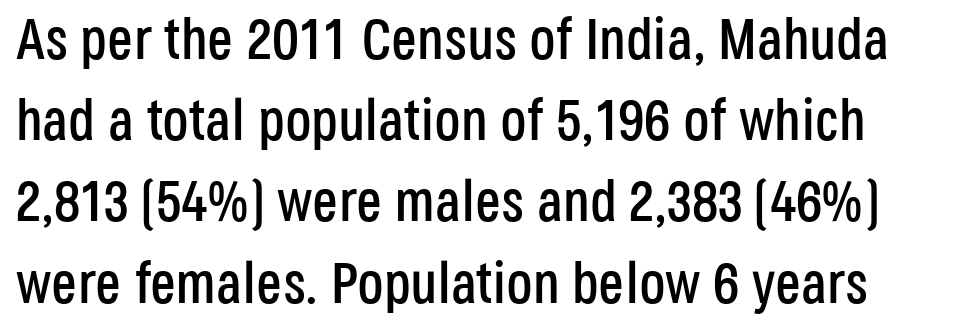
Q: Is the text italic (slanted)? A: No, it is upright.
Q: Is the typeface a serif or a sans-serif typeface? A: Sans-serif.
Q: Is the text underlined? A: No.
Q: Is the spacing between letters normal or unusually wide? A: Normal.
Q: Is the spacing between lines tight, normal or loose? A: Normal.
Q: Width (condensed, normal, or wide)? A: Condensed.
Q: Stroke contrast? A: Low.
Q: x-height? A: Large.
Q: Monospaced? A: No.
